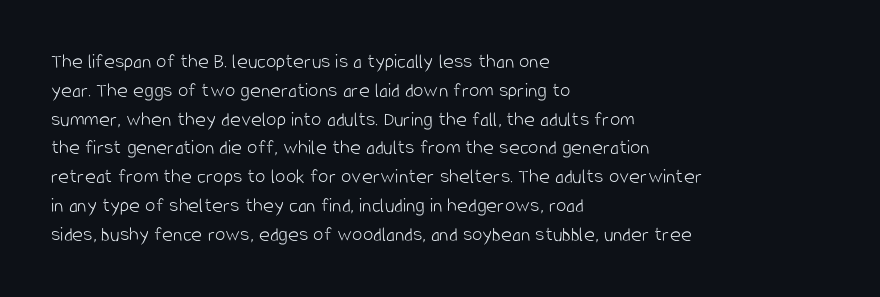
{"italic": "no", "bold": "no", "underline": "no", "align": "left", "line_spacing": "normal", "line_spacing_ratio": 1.37, "letter_spacing": "normal", "letter_spacing_em": 0.0, "glyph_px": 21}
